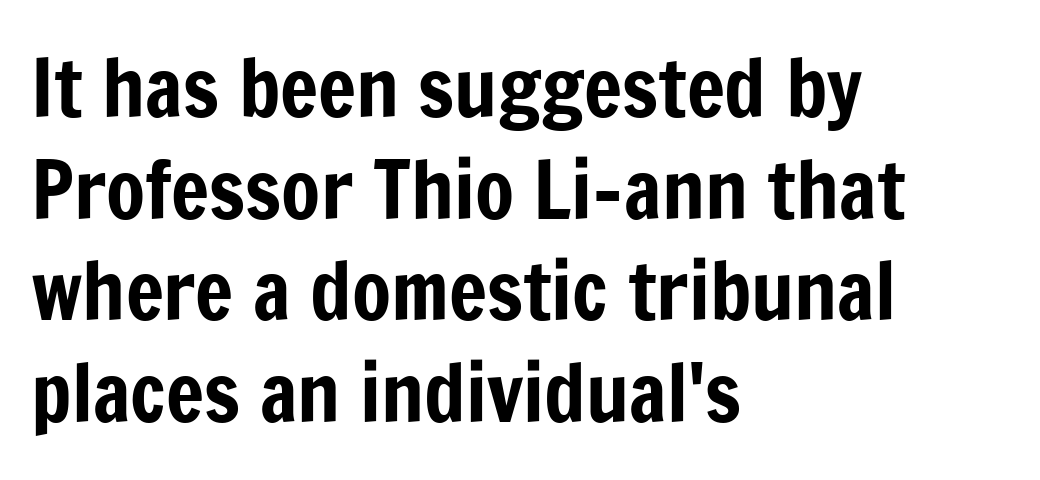
The image shows 80 px condensed sans-serif type, upright; set left-aligned, normal line spacing (1.27x), normal letter spacing, not underlined; low stroke contrast and a medium x-height.
